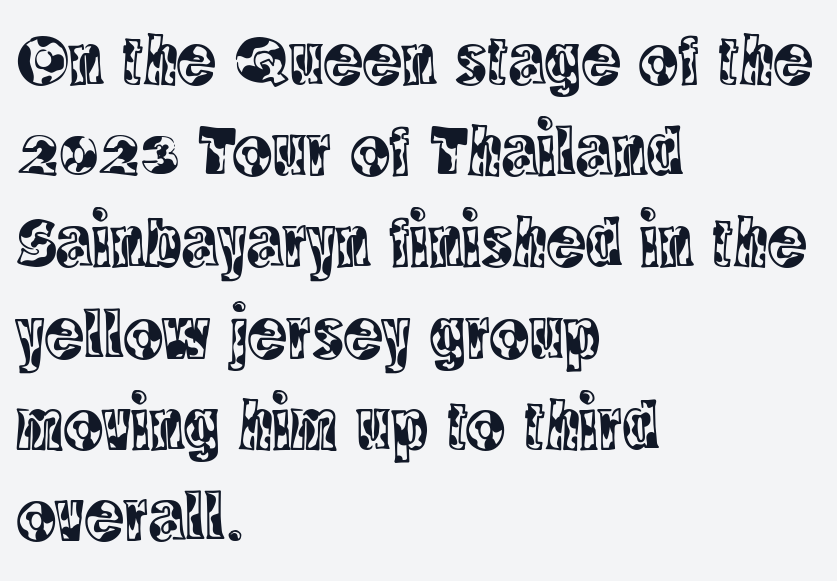
The image shows 73 px condensed serif type, upright; set left-aligned, normal line spacing (1.25x), normal letter spacing, not underlined; a large x-height.
